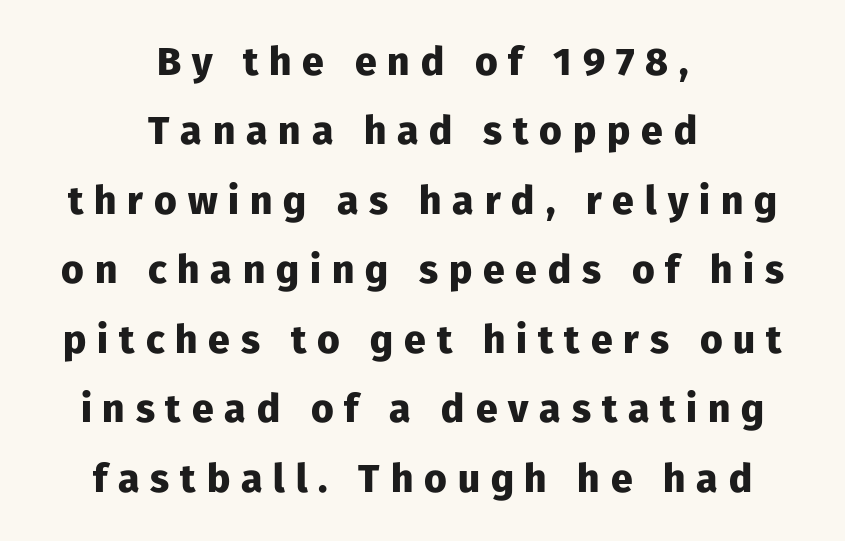
Q: Is the text bold? A: Yes.
Q: Is the text italic (slanted)? A: No, it is upright.
Q: Is the typeface a serif or a sans-serif typeface? A: Sans-serif.
Q: Is the text underlined? A: No.
Q: How is the paragraph aligned? A: Centered.
Q: Is the spacing between letters normal or unusually wide? A: Unusually wide.
Q: Width (condensed, normal, or wide)? A: Normal.
Q: Stroke contrast? A: Low.
Q: x-height? A: Medium.
Q: Monospaced? A: No.
